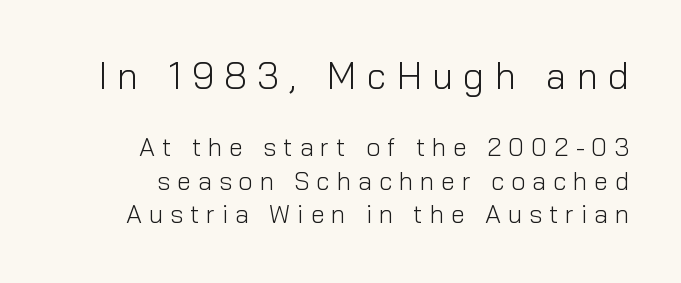
Leading: standard. To sum up the face: it is a sans, with no serifs. The composition opens big and finishes small. The lettering holds an erect, upright posture throughout. Underline: absent. The letterforms sit at book weight or below.
